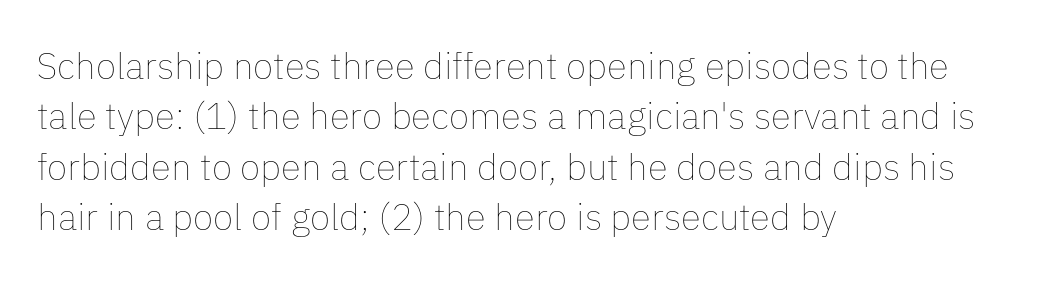
{"italic": "no", "bold": "no", "weight": "thin", "width": "normal", "stroke_contrast": "low", "x_height": "medium", "monospaced": "no", "underline": "no", "align": "left", "line_spacing": "normal", "line_spacing_ratio": 1.36, "letter_spacing": "normal", "letter_spacing_em": 0.0, "glyph_px": 37}
